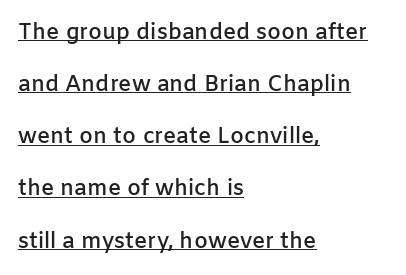
Q: Is the text bold? A: Semi-bold.
Q: Is the text italic (slanted)? A: No, it is upright.
Q: Is the text underlined? A: Yes.
Q: How is the paragraph aligned? A: Left-aligned.
Q: Is the spacing between letters normal or unusually wide? A: Normal.
Q: Is the spacing between lines tight, normal or loose? A: Loose.
